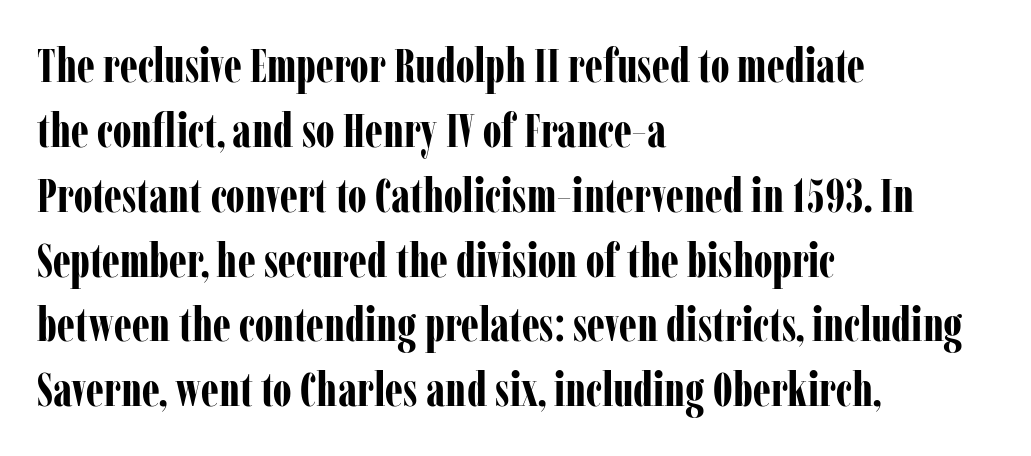
{"serif": "yes", "italic": "no", "bold": "yes", "weight": "bold", "width": "condensed", "stroke_contrast": "low", "x_height": "medium", "monospaced": "no", "underline": "no", "align": "left", "line_spacing": "normal", "line_spacing_ratio": 1.38, "letter_spacing": "normal", "letter_spacing_em": 0.0, "glyph_px": 47}
